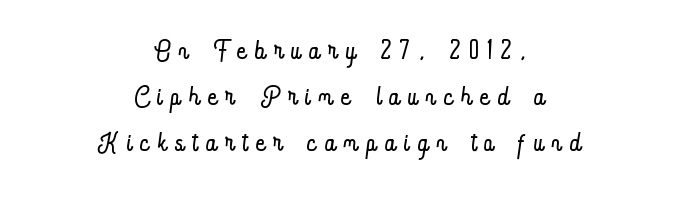
The image shows 38 px light, condensed type; set centered, line spacing 1.21x, unusually wide letter spacing (+0.24 em), not underlined; low stroke contrast and a small x-height.
